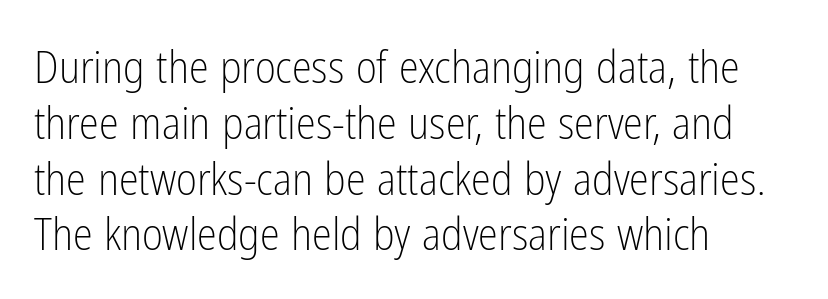
The paragraph shown leans on its left margin. No feet cap the strokes, marking this as sans-serif type. Beneath every word, the page is bare. Observe the ordinary spacing: letters are neighbours, not strangers. This is roman type, the default non-slanted kind.
